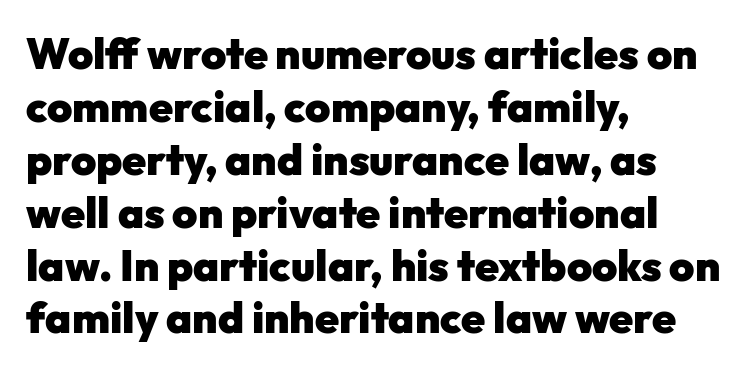
{"serif": "no", "italic": "no", "bold": "yes", "weight": "heavy", "width": "normal", "stroke_contrast": "low", "x_height": "medium", "monospaced": "no", "underline": "no", "align": "left", "line_spacing_ratio": 1.23, "letter_spacing": "normal", "letter_spacing_em": 0.0, "glyph_px": 43}
